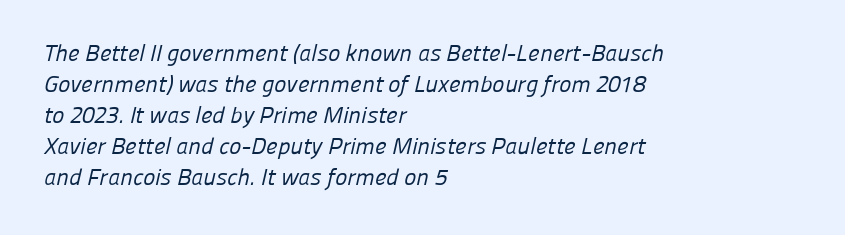
{"bold": "no", "underline": "no", "align": "left", "line_spacing": "normal", "line_spacing_ratio": 1.35, "letter_spacing": "normal", "letter_spacing_em": 0.0, "glyph_px": 23}
